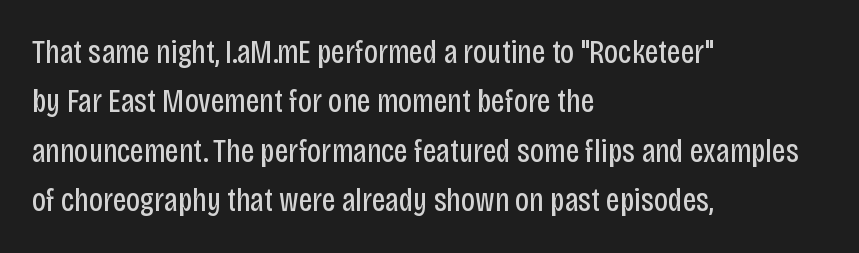
The image shows 33 px regular-weight, condensed sans-serif type, upright; set left-aligned, normal line spacing (1.5x), normal letter spacing, not underlined; low stroke contrast and a large x-height.
